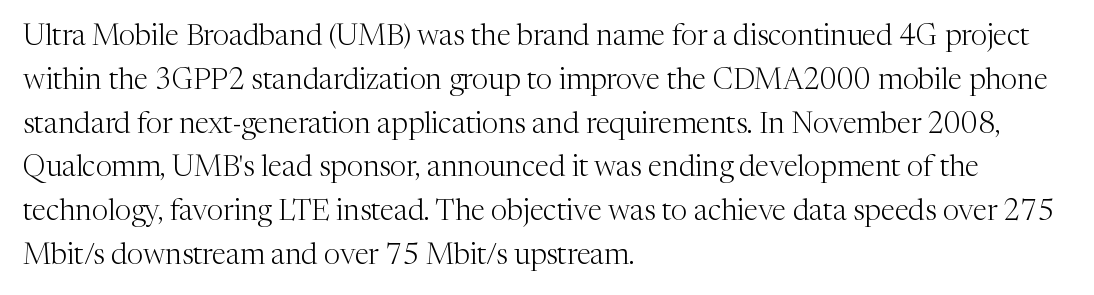
The image shows 29 px light serif type, upright; set left-aligned, normal line spacing (1.51x), normal letter spacing, not underlined; medium stroke contrast and a medium x-height.
